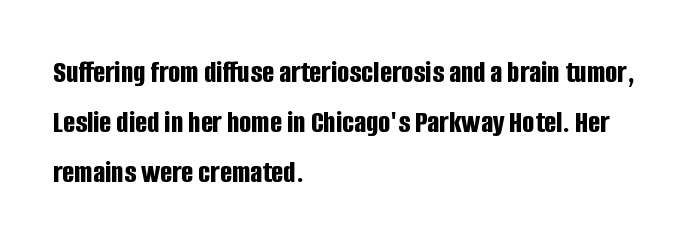
The image shows 32 px bold, condensed sans-serif type, upright; set left-aligned, normal line spacing (1.56x), normal letter spacing, not underlined; low stroke contrast and a large x-height.
